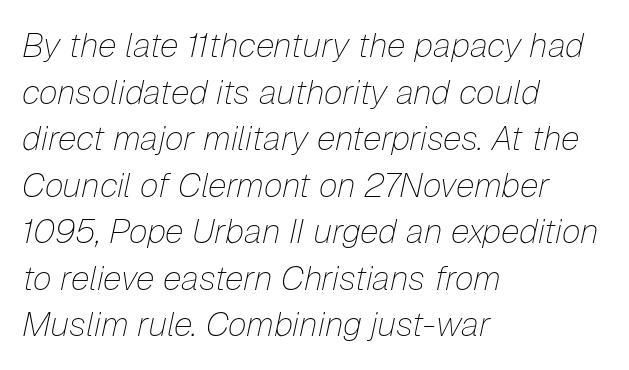
Q: Is the text bold? A: No.
Q: Is the text italic (slanted)? A: Yes, it leans right by about 12 degrees.
Q: Is the text underlined? A: No.
Q: How is the paragraph aligned? A: Left-aligned.
Q: Is the spacing between letters normal or unusually wide? A: Normal.
Q: Is the spacing between lines tight, normal or loose? A: Normal.
Q: Width (condensed, normal, or wide)? A: Normal.
Q: Stroke contrast? A: Low.
Q: x-height? A: Medium.
Q: Monospaced? A: No.
